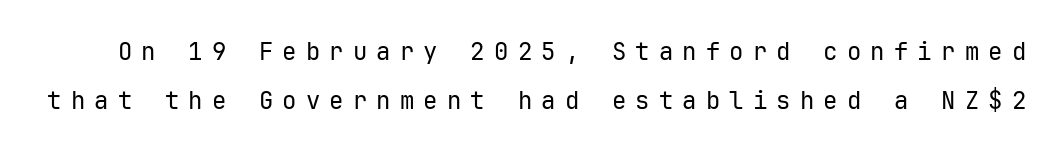
Stems here are at most as thick as an everyday book face. Type without underlining. Does the lettering tilt? It doesn't — this is upright. Line spacing here is loose.
